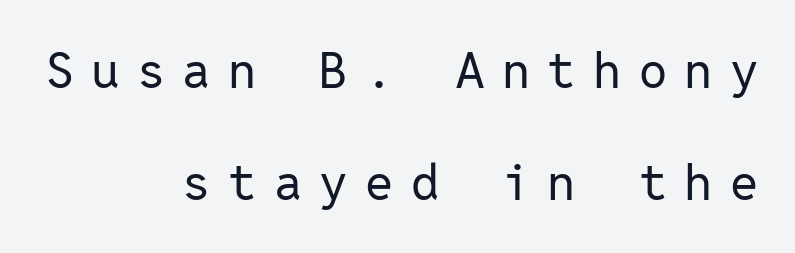
{"serif": "no", "italic": "no", "bold": "no", "weight": "regular", "width": "normal", "stroke_contrast": "low", "x_height": "medium", "monospaced": "yes", "underline": "no", "align": "right", "line_spacing": "loose", "line_spacing_ratio": 2.25, "letter_spacing": "wide", "letter_spacing_em": 0.35, "glyph_px": 50}
